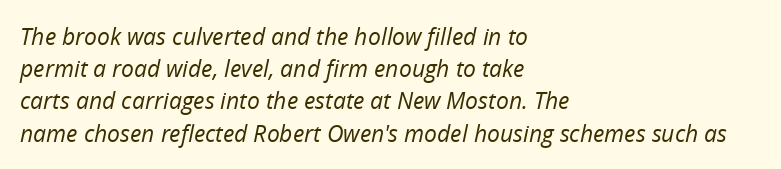
A normal amount of white space separates one row of letters from the next. The strokes carry an ordinary text weight at most. A student would call this left alignment; a typographer would say flush left, rag right. The area under the type is left untouched. Letter spacing: default.
